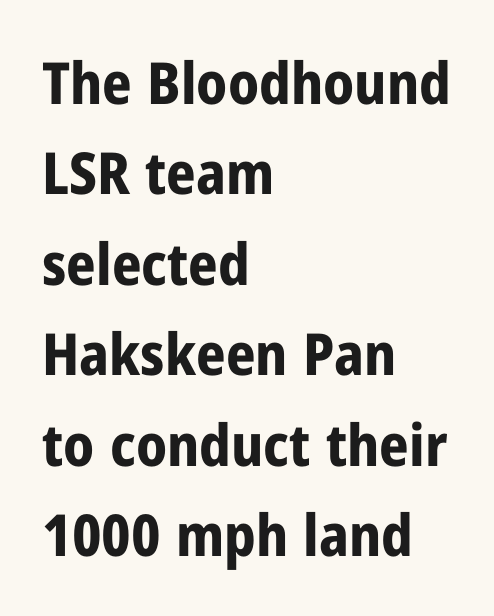
If you measured baseline to baseline, you'd find a middling distance. Notice how the stems are strictly vertical — no italics here. Each row of text sits above clean, open space. The paragraph shown leans on its left margin.
